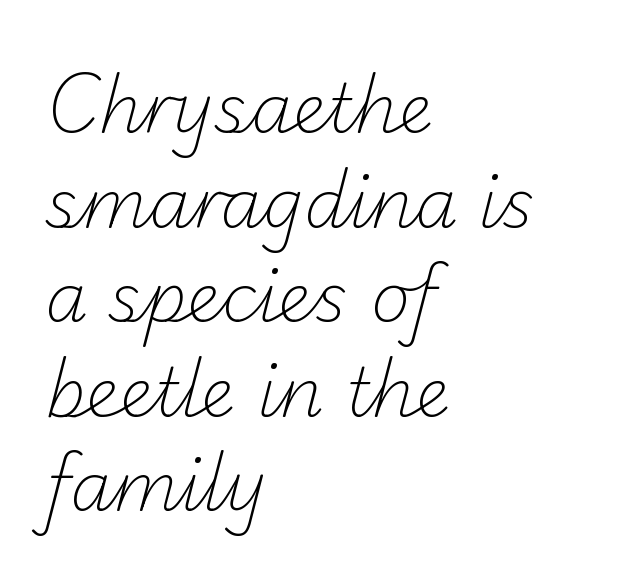
The letters sit at their default tracking, neither squeezed nor spread. Is the stroke heavy? The answer is a plain regular-or-lighter. This sample has the flowing, uneven cadence of proportional lettering. Short and long lines alike share a common starting point at left. Letters rest on an invisible, unmarked baseline.
